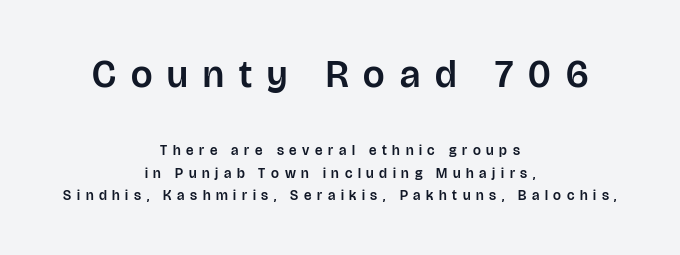
Leftover space on each line is divided equally before and after the words. The specimen reads as upright at a glance. The line-height multiplier appears to be the usual default. The passage shown has open, widely tracked lettering throughout.
